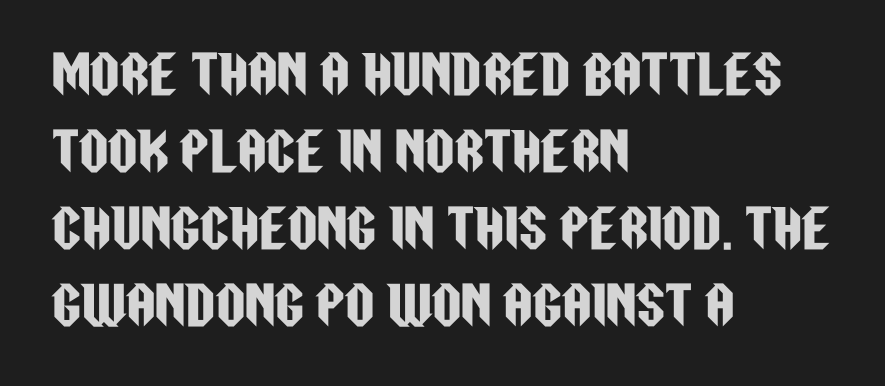
The image shows 51 px condensed sans-serif type, upright; set left-aligned, normal line spacing (1.51x), normal letter spacing, not underlined; low stroke contrast and a large x-height.
